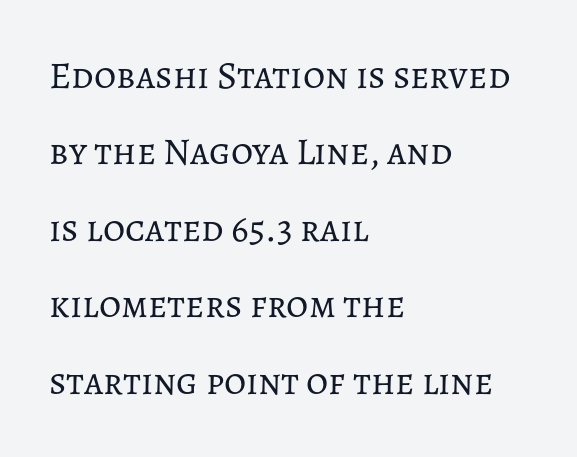
{"italic": "no", "bold": "no", "weight": "regular", "width": "normal", "stroke_contrast": "low", "x_height": "medium", "monospaced": "no", "underline": "no", "align": "left", "line_spacing": "loose", "line_spacing_ratio": 2.01, "letter_spacing": "normal", "letter_spacing_em": 0.0, "glyph_px": 38}
